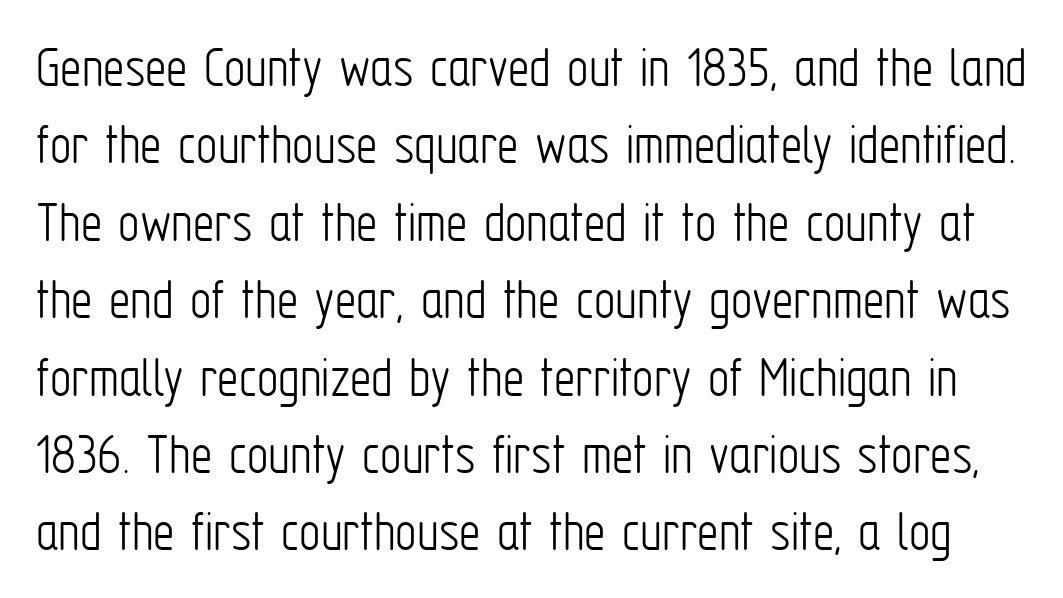
The space directly below the letters is spotless. Spacing verdict: proportional, widths tailored to each character. Look at the tracking — it's just the regular setting, nothing added. Observe the absence of serifs on each vertical stroke in this sample. Compared with typical paragraphs, the rows here are spaced about the same. Vertical strokes here are truly vertical.
